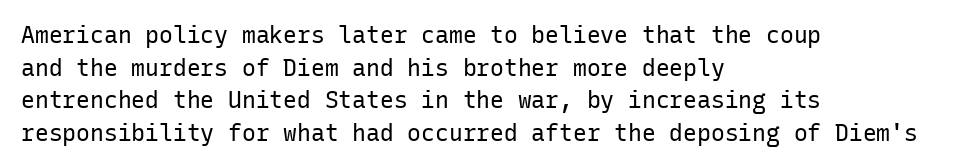
{"italic": "no", "bold": "no", "underline": "no", "align": "left", "line_spacing": "normal", "line_spacing_ratio": 1.42, "letter_spacing": "normal", "letter_spacing_em": 0.0, "glyph_px": 23}
